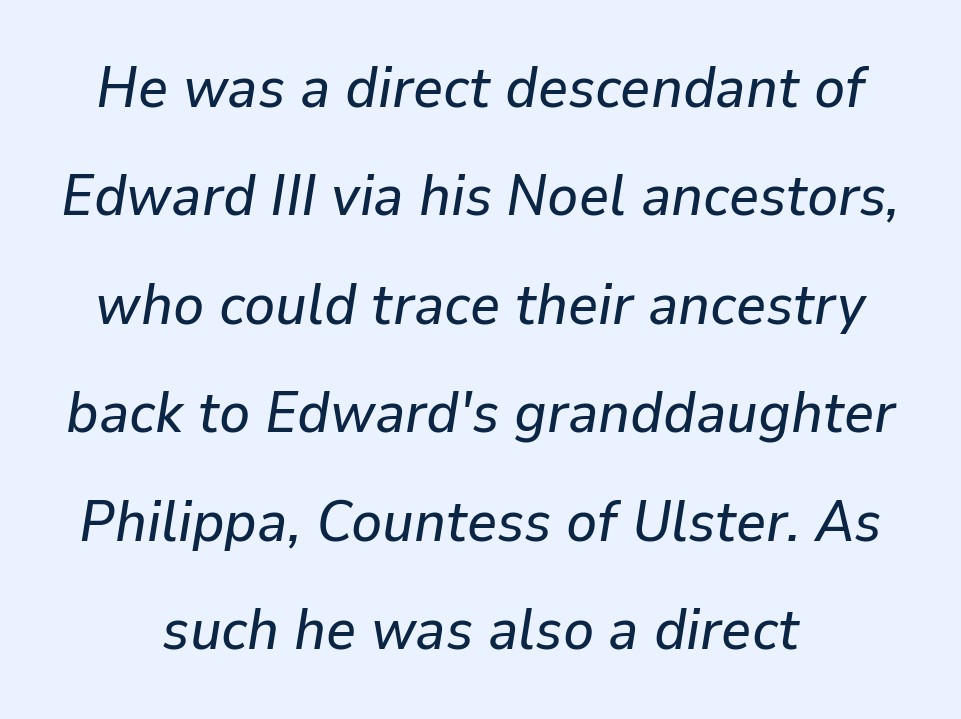
The image shows 58 px text type, italic (leaning right); set line spacing 1.87x, normal letter spacing, not underlined; low stroke contrast and a medium x-height.
